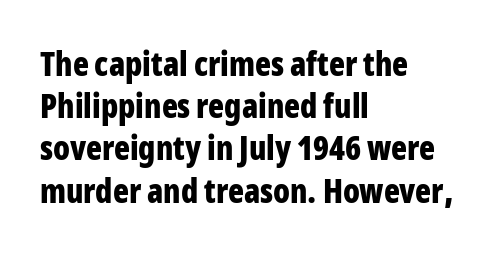
Casual observation: everything's shoved over to the left. Grotesque or geometric, the face here clearly has no serifs. Lines of text with bare space underneath. Compared with an ordinary text face, these strokes are far heavier — a full bold.
